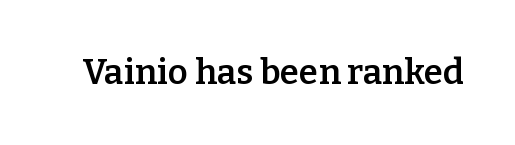
The image shows 35 px semibold serif type, upright; set normal letter spacing, not underlined; low stroke contrast and a medium x-height.
